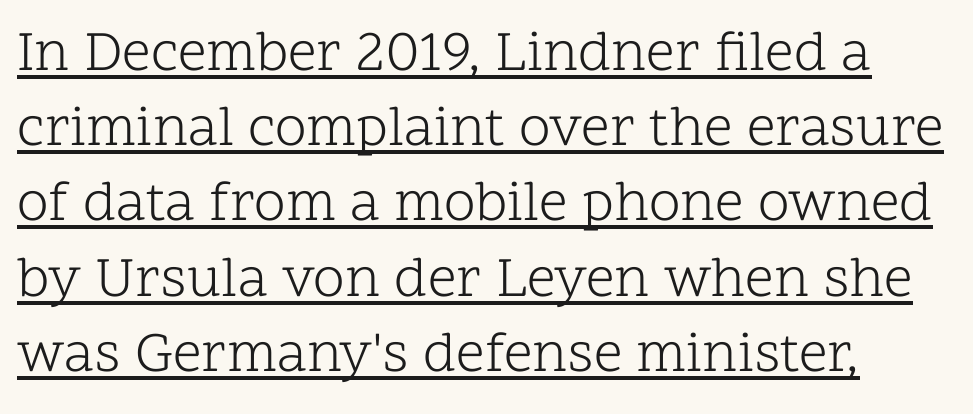
{"serif": "yes", "italic": "no", "bold": "no", "weight": "light", "width": "normal", "stroke_contrast": "low", "x_height": "medium", "monospaced": "no", "underline": "yes", "align": "left", "line_spacing": "normal", "line_spacing_ratio": 1.32, "letter_spacing": "normal", "letter_spacing_em": 0.0, "glyph_px": 57}
